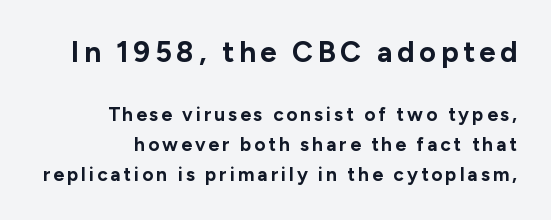
The image shows 29 px bold sans-serif type, upright; set right-aligned, normal line spacing (1.56x), not underlined; the first (top) block is 1.53x larger; low stroke contrast and a medium x-height.
